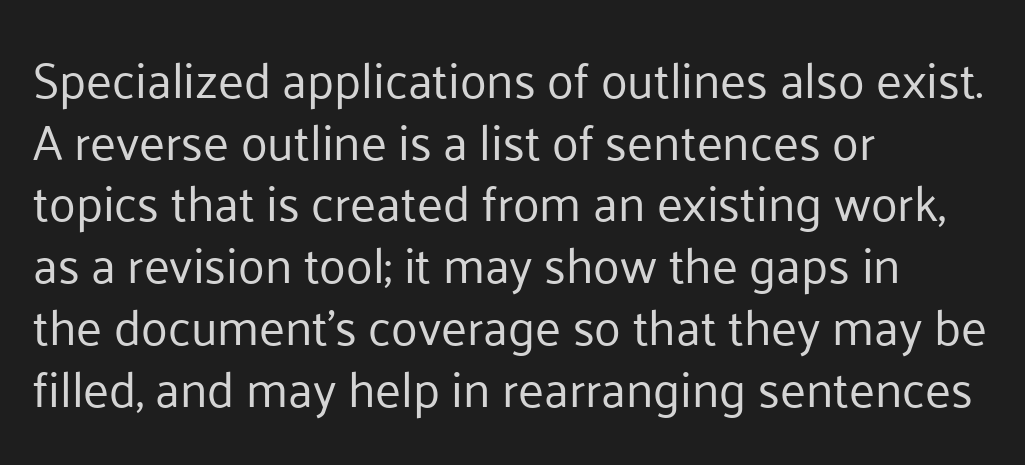
All the whitespace from short lines collects on the right. These glyphs show unthickened strokes, regular width or finer. Looks like regular typesetting: each glyph gets only the width it needs. Underline: absent. The gaps between neighbouring characters are ordinary and unremarkable.
